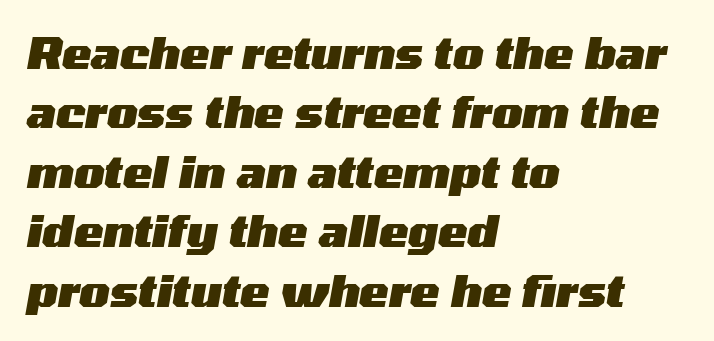
Q: Is the text bold? A: Yes.
Q: Is the text italic (slanted)? A: Yes, it leans right by about 10 degrees.
Q: Is the text underlined? A: No.
Q: How is the paragraph aligned? A: Left-aligned.
Q: Is the spacing between letters normal or unusually wide? A: Normal.
Q: Is the spacing between lines tight, normal or loose? A: Normal.
Q: Width (condensed, normal, or wide)? A: Wide.
Q: Stroke contrast? A: Medium.
Q: x-height? A: Medium.
Q: Monospaced? A: No.
